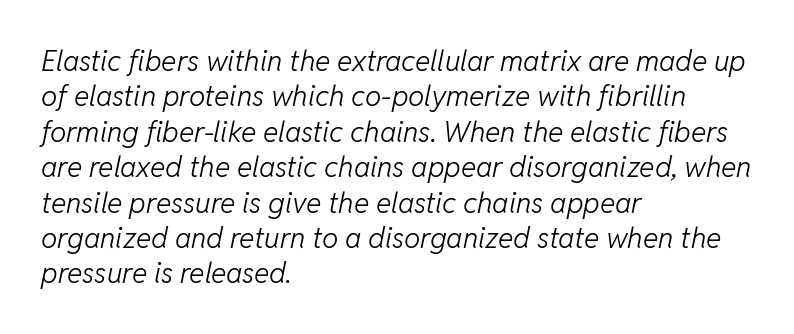
Typeset ragged right — the left edge is the straight one. The line texture is even and compact thanks to regular tracking. This sample has the flowing, uneven cadence of proportional lettering. The text carries the slant typical of an italic or oblique font.
